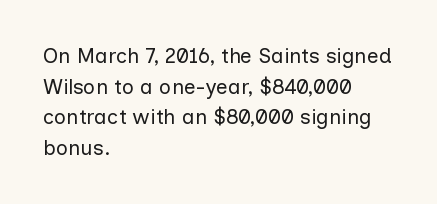
The strip under each line holds only bare page. The lines in this sample share a left origin and differ only in where they stop. The block of text has a typical density, with ordinary space between rows. A typesetter would call this zero additional tracking. Each stroke keeps to a modest, everyday thickness or less. Style check: upright.
